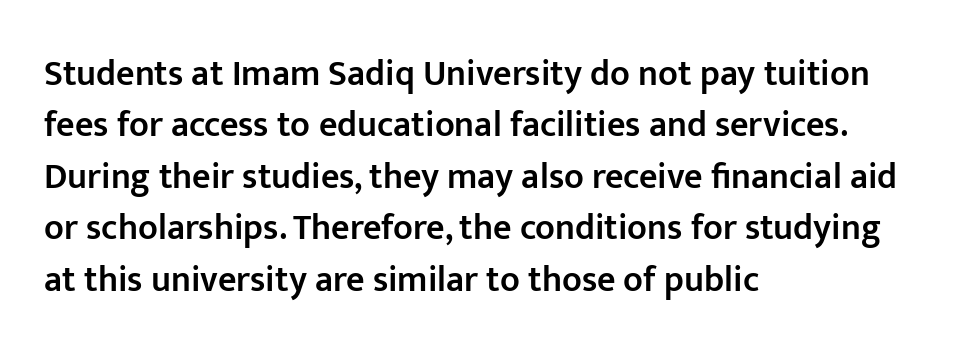
{"serif": "no", "italic": "no", "bold": "semi", "weight": "semibold", "width": "normal", "stroke_contrast": "low", "x_height": "medium", "monospaced": "no", "underline": "no", "align": "left", "line_spacing": "normal", "line_spacing_ratio": 1.43, "letter_spacing": "normal", "letter_spacing_em": 0.0, "glyph_px": 36}
